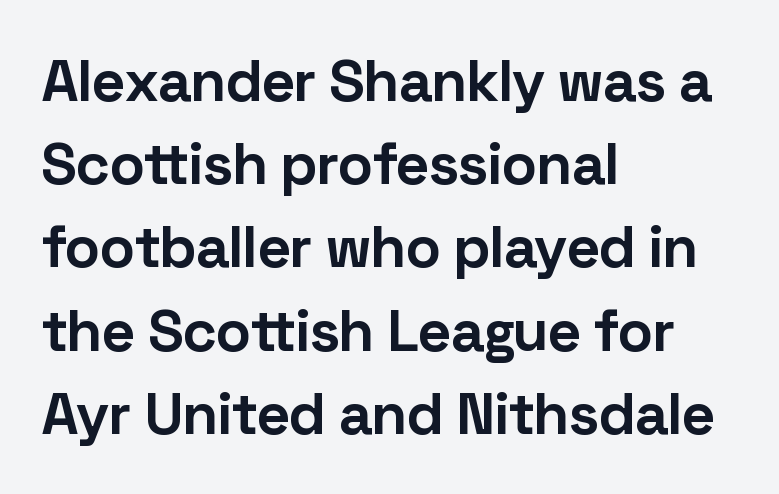
{"serif": "no", "italic": "no", "bold": "yes", "weight": "bold", "width": "normal", "stroke_contrast": "low", "x_height": "medium", "monospaced": "no", "underline": "no", "align": "left", "line_spacing": "normal", "line_spacing_ratio": 1.41, "letter_spacing": "normal", "letter_spacing_em": 0.0, "glyph_px": 59}
